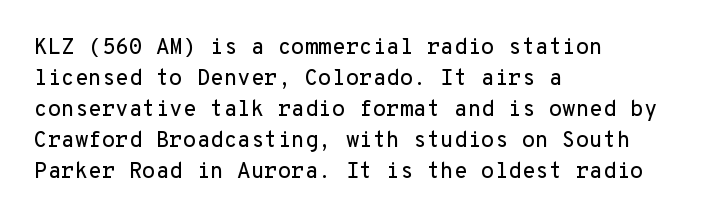
The image shows 22 px text type, upright; set left-aligned, normal line spacing (1.41x), normal letter spacing, not underlined.
